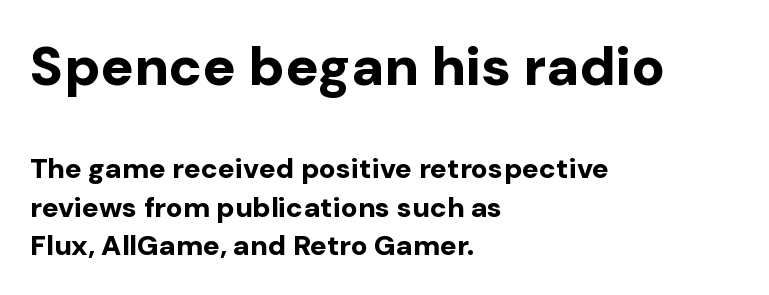
Q: Is the text bold? A: Yes.
Q: Is the text italic (slanted)? A: No, it is upright.
Q: Is the typeface a serif or a sans-serif typeface? A: Sans-serif.
Q: Is the text underlined? A: No.
Q: How is the paragraph aligned? A: Left-aligned.
Q: Is the spacing between letters normal or unusually wide? A: Normal.
Q: Is the spacing between lines tight, normal or loose? A: Normal.
Q: Which block of text is set in a larger size, the first (top) or the second (bottom)? A: The first (top) one.
Q: Width (condensed, normal, or wide)? A: Normal.
Q: Stroke contrast? A: Low.
Q: x-height? A: Medium.
Q: Monospaced? A: No.
